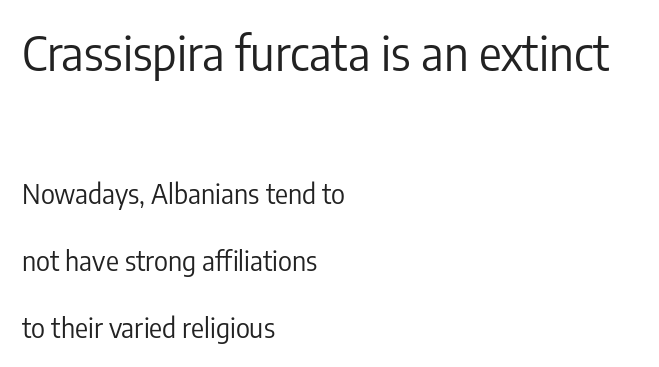
{"serif": "no", "italic": "no", "bold": "no", "weight": "regular", "width": "condensed", "stroke_contrast": "low", "x_height": "medium", "monospaced": "no", "underline": "no", "align": "left", "line_spacing": "loose", "line_spacing_ratio": 2.48, "letter_spacing": "normal", "letter_spacing_em": 0.0, "larger_block": "first", "size_ratio": 1.74, "glyph_px": 47}
